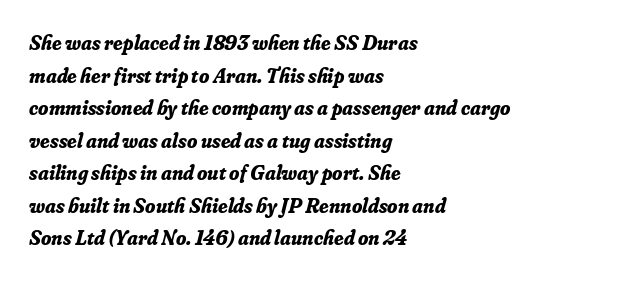
If you drew a ruler down the left edge, every line would touch it. Italic? Definitely — the glyphs are oblique. These words are printed bold, with thick strokes throughout. The letterforms sit shoulder to shoulder at normal distance. This rendering features lettering with no underline.
